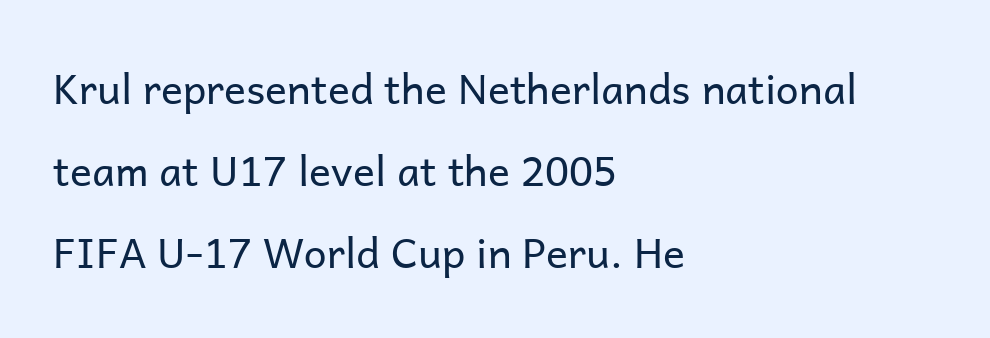
Q: Is the text bold? A: No.
Q: Is the text italic (slanted)? A: No, it is upright.
Q: Is the typeface a serif or a sans-serif typeface? A: Sans-serif.
Q: Is the text underlined? A: No.
Q: How is the paragraph aligned? A: Left-aligned.
Q: Is the spacing between letters normal or unusually wide? A: Normal.
Q: Is the spacing between lines tight, normal or loose? A: Loose.
Q: Width (condensed, normal, or wide)? A: Normal.
Q: Stroke contrast? A: Low.
Q: x-height? A: Medium.
Q: Monospaced? A: No.
